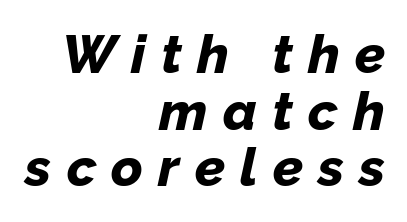
Q: Is the text bold? A: Yes.
Q: Is the text italic (slanted)? A: Yes, it leans right by about 12 degrees.
Q: Is the text underlined? A: No.
Q: How is the paragraph aligned? A: Right-aligned.
Q: Is the spacing between letters normal or unusually wide? A: Unusually wide.
Q: Is the spacing between lines tight, normal or loose? A: Tight.
Q: Width (condensed, normal, or wide)? A: Normal.
Q: Stroke contrast? A: Low.
Q: x-height? A: Medium.
Q: Monospaced? A: No.
